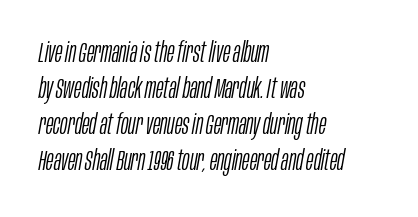
Descenders are the only things crossing below the line. Each new line begins a customary step beneath the previous one. This is not heavy type; no bold has been used. You could call the tracking neutral — neither tight nor loose. If you drew a ruler down the left edge, every line would touch it.
